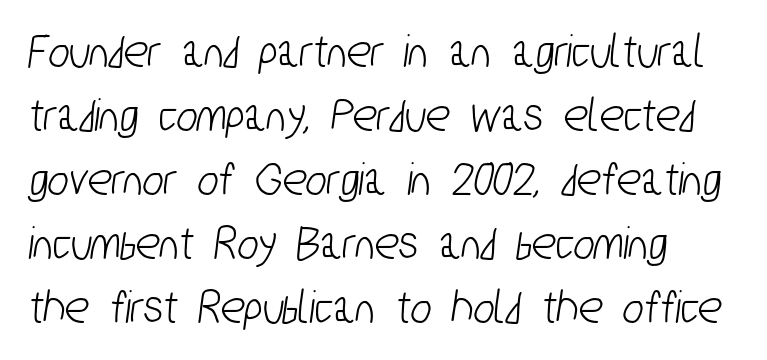
The image shows 50 px condensed sans-serif type; set left-aligned, normal line spacing (1.28x), normal letter spacing, not underlined; low stroke contrast and a medium x-height.
